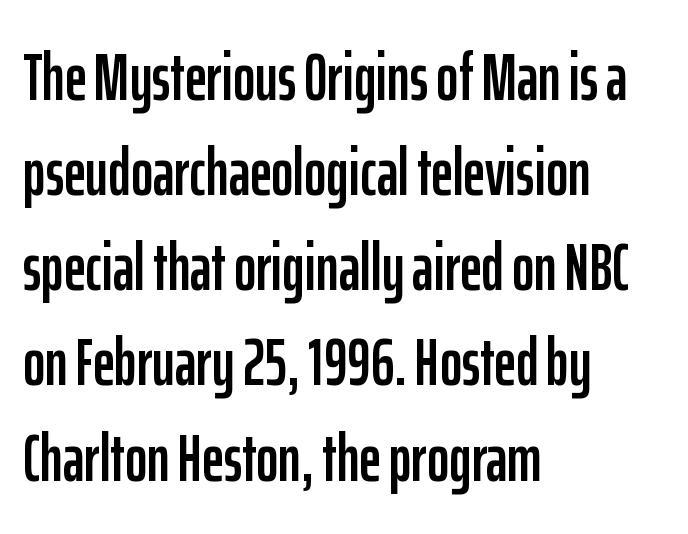
{"serif": "no", "italic": "no", "width": "condensed", "stroke_contrast": "low", "x_height": "medium", "monospaced": "no", "underline": "no", "align": "left", "line_spacing": "normal", "line_spacing_ratio": 1.42, "letter_spacing": "normal", "letter_spacing_em": 0.0, "glyph_px": 67}
